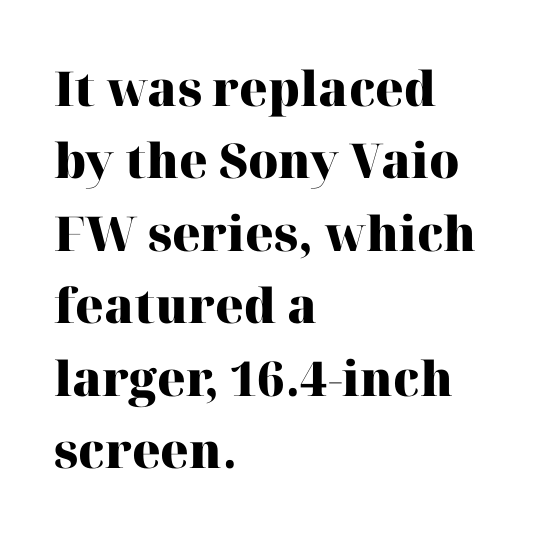
The characters look thick and weighty, a clear bold. Upright lettering throughout. Looks like regular typesetting: each glyph gets only the width it needs. The characters display serif detailing at their extremities. Rule under the text: the space is simply empty.
